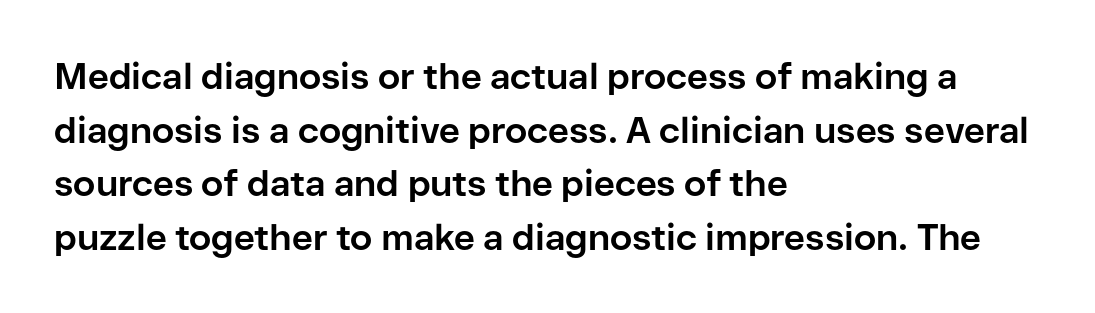
Compared with typical paragraphs, the rows here are spaced about the same. It's the straight-up-and-down kind of type. Each letter's strokes conclude bluntly, with no projecting serifs. Inter-character spacing is left at the font's built-in metrics.
